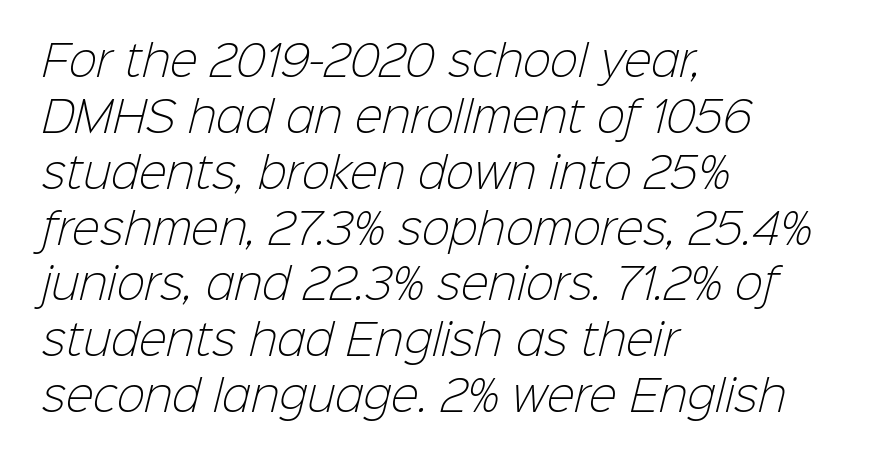
Q: Is the text bold? A: No.
Q: Is the typeface a serif or a sans-serif typeface? A: Sans-serif.
Q: Is the text underlined? A: No.
Q: How is the paragraph aligned? A: Left-aligned.
Q: Is the spacing between letters normal or unusually wide? A: Normal.
Q: Is the spacing between lines tight, normal or loose? A: Normal.
Q: Width (condensed, normal, or wide)? A: Normal.
Q: Stroke contrast? A: Low.
Q: x-height? A: Medium.
Q: Monospaced? A: No.
